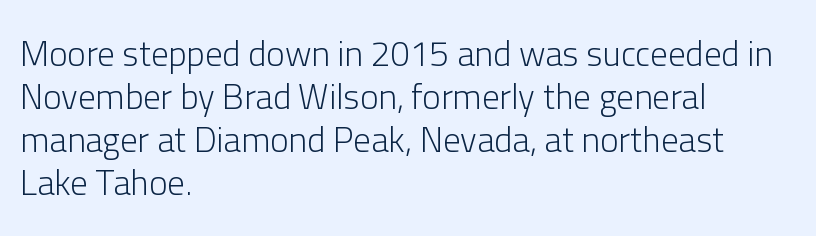
{"serif": "no", "italic": "no", "bold": "no", "weight": "light", "width": "normal", "stroke_contrast": "low", "x_height": "medium", "monospaced": "no", "underline": "no", "align": "left", "line_spacing_ratio": 1.23, "letter_spacing": "normal", "letter_spacing_em": 0.0, "glyph_px": 35}
